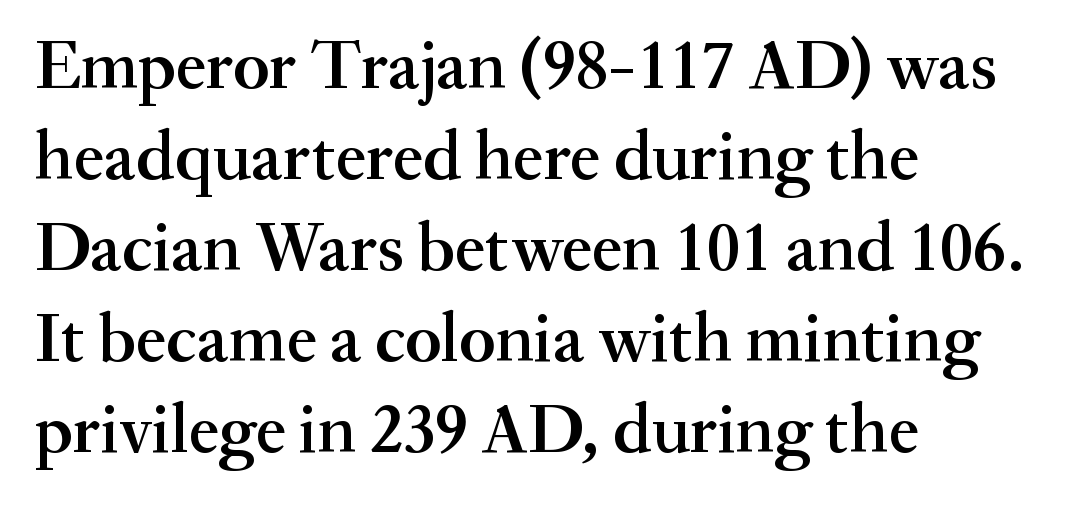
Q: Is the text bold? A: Semi-bold.
Q: Is the text italic (slanted)? A: No, it is upright.
Q: Is the typeface a serif or a sans-serif typeface? A: Serif.
Q: Is the text underlined? A: No.
Q: How is the paragraph aligned? A: Left-aligned.
Q: Is the spacing between letters normal or unusually wide? A: Normal.
Q: Is the spacing between lines tight, normal or loose? A: Normal.
Q: Width (condensed, normal, or wide)? A: Normal.
Q: Stroke contrast? A: Medium.
Q: x-height? A: Small.
Q: Monospaced? A: No.
